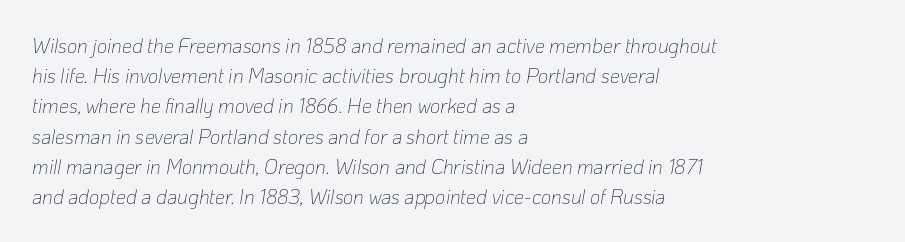
The image shows 20 px text type, italic (leaning right); set left-aligned, normal line spacing (1.51x), normal letter spacing, not underlined.
